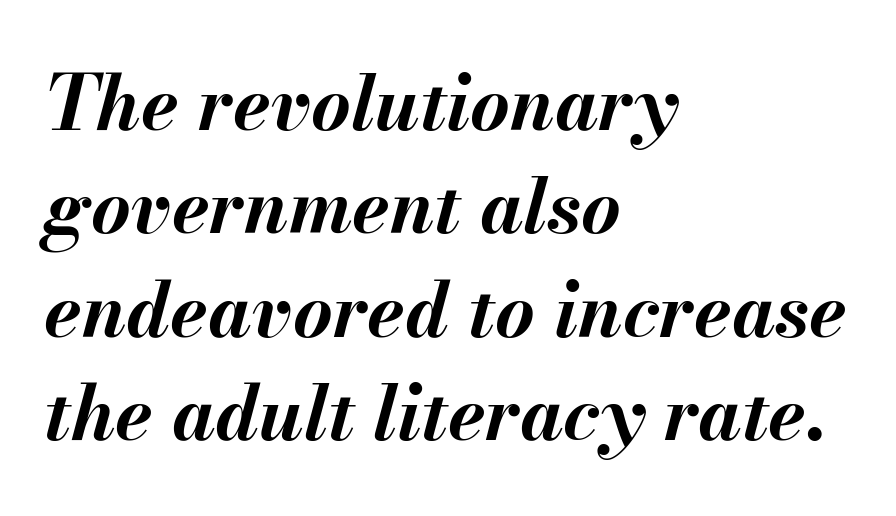
{"italic": "yes", "lean": "right", "slant_degrees": 13, "bold": "yes", "weight": "bold", "width": "normal", "stroke_contrast": "medium", "x_height": "small", "monospaced": "no", "underline": "no", "align": "left", "line_spacing": "normal", "line_spacing_ratio": 1.36, "letter_spacing": "normal", "letter_spacing_em": 0.0, "glyph_px": 76}
